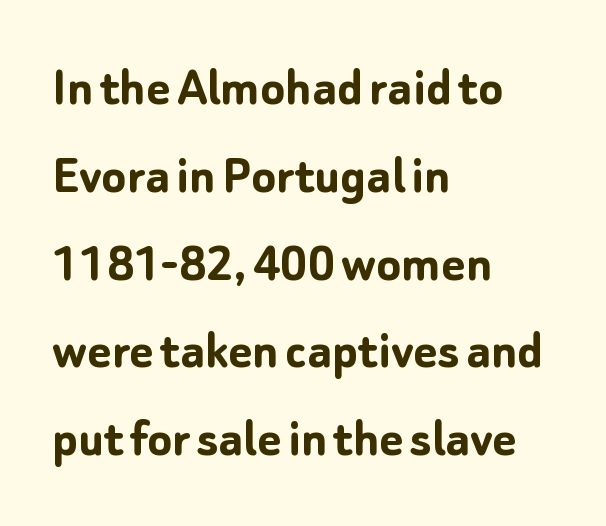
The image shows 57 px semibold sans-serif type, upright; set left-aligned, normal line spacing (1.54x), normal letter spacing, not underlined; low stroke contrast and a medium x-height.
